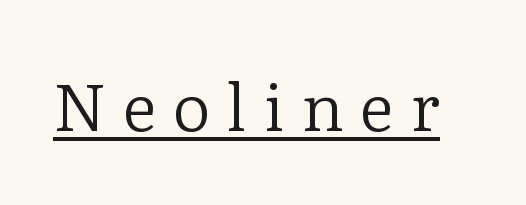
The letters advance in unequal steps, a hallmark of proportional type. Vertical strokes here are truly vertical. Decoration check: the copy is underlined. The letterforms sit at book weight or below. This sample uses a serif face.
